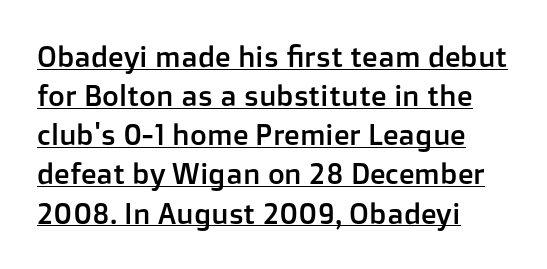
The image shows 29 px sans-serif type, upright; set left-aligned, normal line spacing (1.35x), normal letter spacing, underlined; low stroke contrast and a medium x-height.
